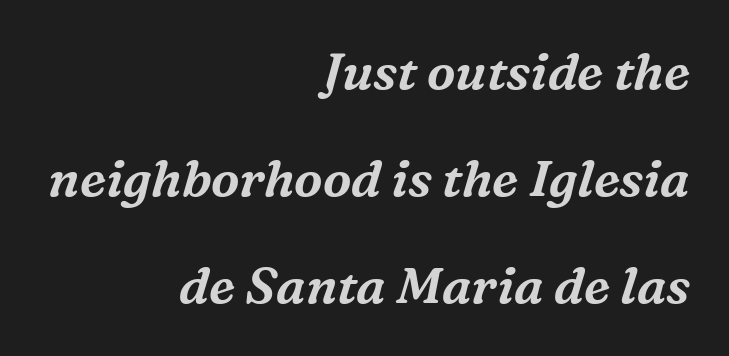
Q: Is the text italic (slanted)? A: Yes, it leans right by about 16 degrees.
Q: Is the typeface a serif or a sans-serif typeface? A: Serif.
Q: Is the text underlined? A: No.
Q: How is the paragraph aligned? A: Right-aligned.
Q: Is the spacing between letters normal or unusually wide? A: Normal.
Q: Is the spacing between lines tight, normal or loose? A: Loose.
Q: Width (condensed, normal, or wide)? A: Normal.
Q: Stroke contrast? A: Medium.
Q: x-height? A: Medium.
Q: Monospaced? A: No.
